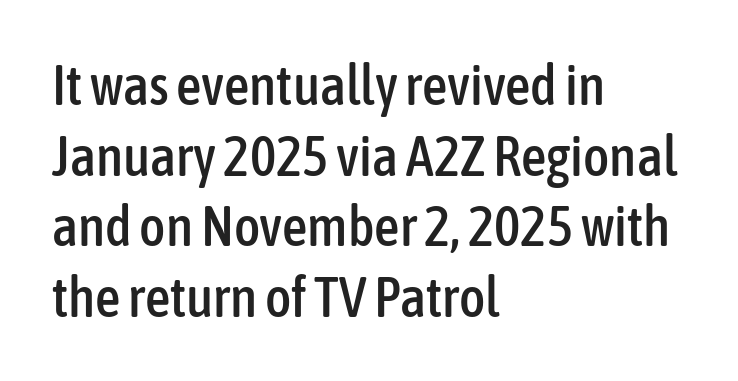
{"serif": "no", "italic": "no", "width": "condensed", "stroke_contrast": "low", "x_height": "medium", "monospaced": "no", "underline": "no", "align": "left", "line_spacing": "normal", "line_spacing_ratio": 1.26, "letter_spacing": "normal", "letter_spacing_em": 0.0, "glyph_px": 56}
